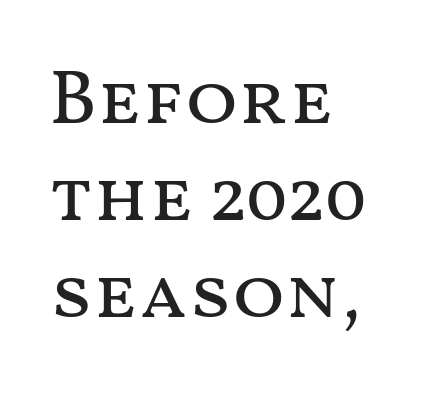
The image shows 77 px regular-weight, wide type, upright; set left-aligned, normal line spacing (1.26x), normal letter spacing, not underlined; medium stroke contrast and a medium x-height.
